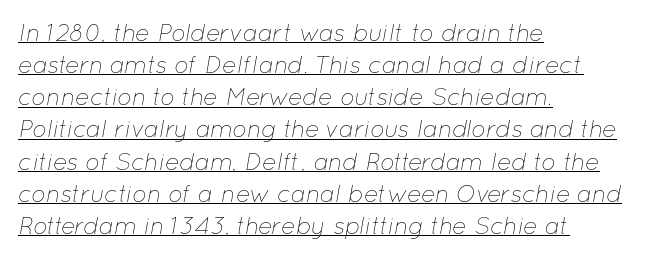
The typesetter has applied underlining to the passage shown. Stroke mass is kept to a normal reading level or below. There is no visible air inserted between adjacent glyphs. The axis of the letterforms is tilted away from vertical. These lines stack with their left ends in a neat column.
